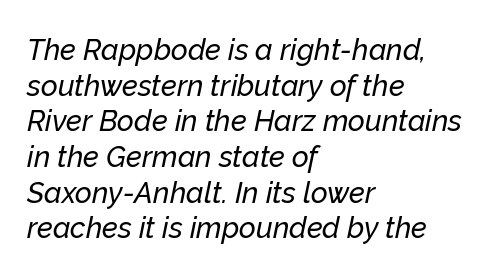
The image shows 29 px text type, italic (leaning right); set left-aligned, line spacing 1.23x, normal letter spacing, not underlined; low stroke contrast and a medium x-height.
